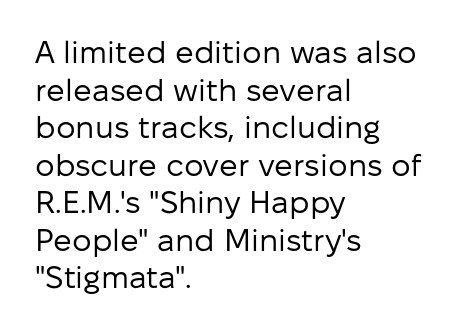
Q: Is the text bold? A: No.
Q: Is the text italic (slanted)? A: No, it is upright.
Q: Is the typeface a serif or a sans-serif typeface? A: Sans-serif.
Q: Is the text underlined? A: No.
Q: How is the paragraph aligned? A: Left-aligned.
Q: Is the spacing between letters normal or unusually wide? A: Normal.
Q: Width (condensed, normal, or wide)? A: Normal.
Q: Stroke contrast? A: Low.
Q: x-height? A: Medium.
Q: Monospaced? A: No.
